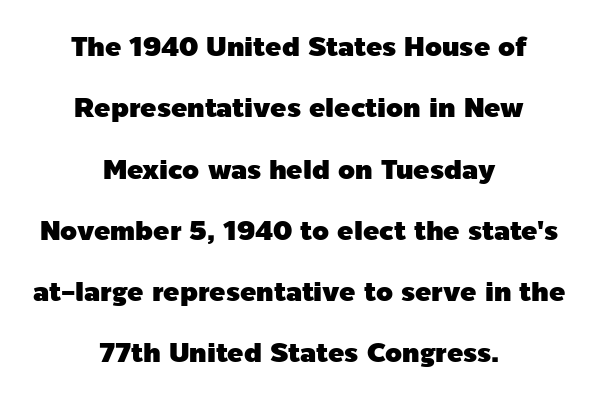
Q: Is the text italic (slanted)? A: No, it is upright.
Q: Is the text underlined? A: No.
Q: How is the paragraph aligned? A: Centered.
Q: Is the spacing between letters normal or unusually wide? A: Normal.
Q: Is the spacing between lines tight, normal or loose? A: Loose.
